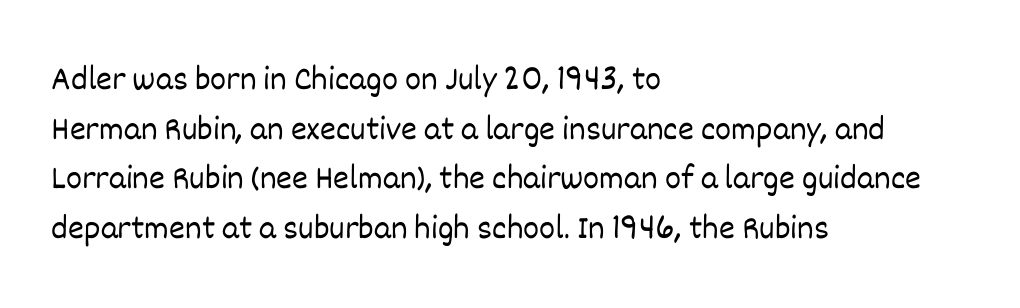
The image shows 34 px light type, upright; set left-aligned, normal line spacing (1.46x), normal letter spacing, not underlined; low stroke contrast and a large x-height.
